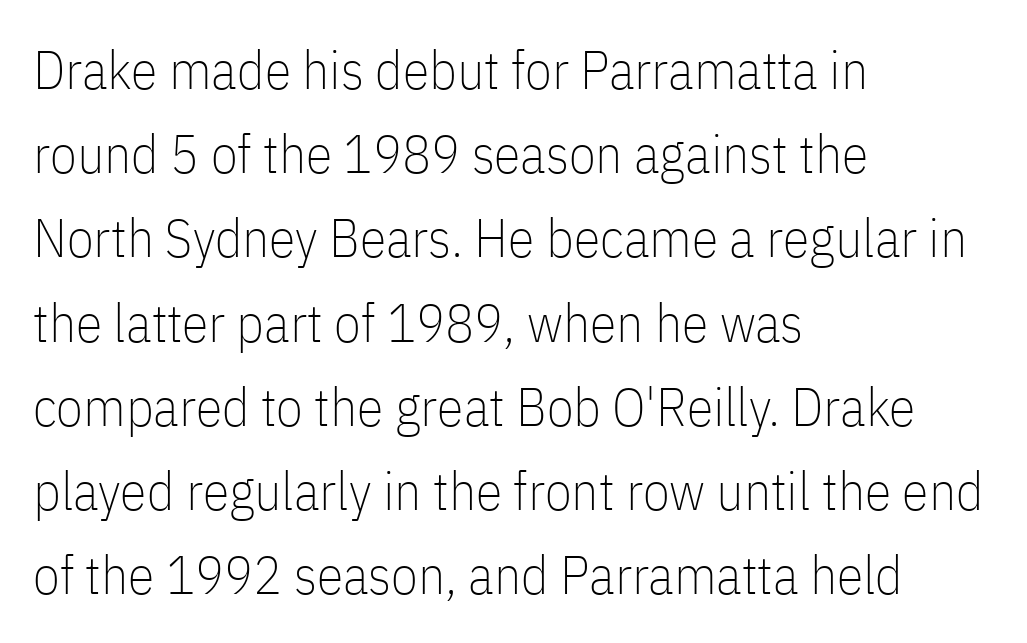
Is there any slant? The stems are plumb. The text was rendered using a sans face with plain stroke endings. Caption: multi-line text, flush left, ragged right. Note the varied advance widths — an 'i' is clearly narrower than an 'm'.
